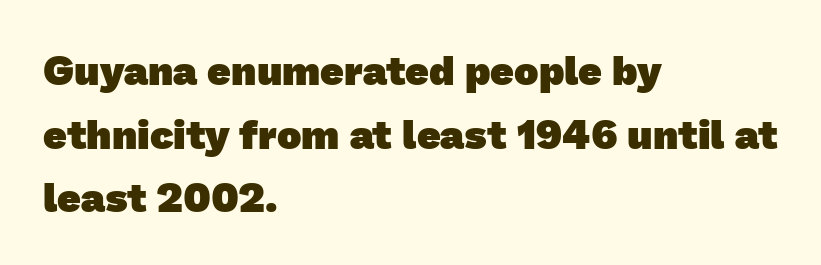
Q: Is the text bold? A: Yes.
Q: Is the typeface a serif or a sans-serif typeface? A: Sans-serif.
Q: Is the text underlined? A: No.
Q: How is the paragraph aligned? A: Left-aligned.
Q: Is the spacing between letters normal or unusually wide? A: Normal.
Q: Is the spacing between lines tight, normal or loose? A: Normal.
Q: Width (condensed, normal, or wide)? A: Normal.
Q: Stroke contrast? A: Low.
Q: x-height? A: Medium.
Q: Monospaced? A: No.
